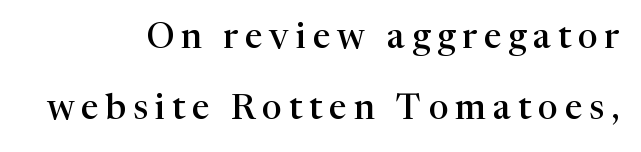
Q: Is the text bold? A: Semi-bold.
Q: Is the text italic (slanted)? A: No, it is upright.
Q: Is the typeface a serif or a sans-serif typeface? A: Serif.
Q: Is the text underlined? A: No.
Q: How is the paragraph aligned? A: Right-aligned.
Q: Is the spacing between letters normal or unusually wide? A: Unusually wide.
Q: Is the spacing between lines tight, normal or loose? A: Loose.
Q: Width (condensed, normal, or wide)? A: Normal.
Q: Stroke contrast? A: High.
Q: x-height? A: Medium.
Q: Monospaced? A: No.
